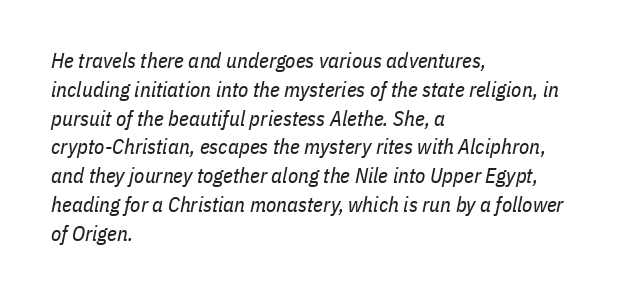
Look at the tracking — it's just the regular setting, nothing added. Decoration check: the copy has no underline. Think standard paragraph weight, or any step lighter than that. Is the type slanted? Yes — the strokes lean at a clear angle. One glance says typical: line gaps are just what's usual.
